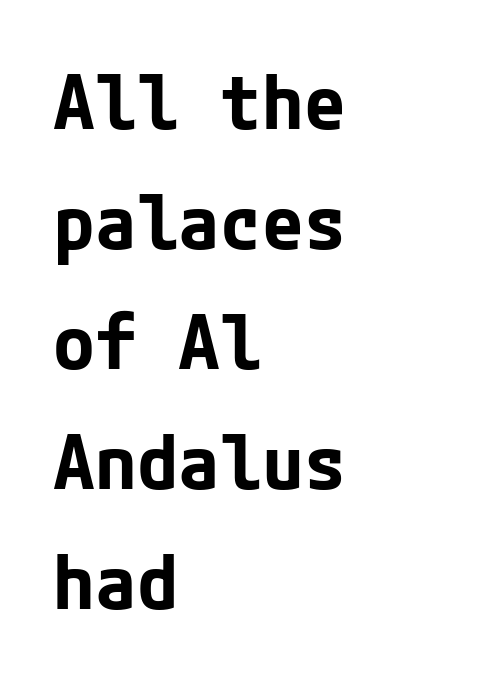
Q: Is the text bold? A: Yes.
Q: Is the text italic (slanted)? A: No, it is upright.
Q: Is the typeface a serif or a sans-serif typeface? A: Sans-serif.
Q: Is the text underlined? A: No.
Q: How is the paragraph aligned? A: Left-aligned.
Q: Is the spacing between letters normal or unusually wide? A: Normal.
Q: Is the spacing between lines tight, normal or loose? A: Normal.
Q: Width (condensed, normal, or wide)? A: Normal.
Q: Stroke contrast? A: Low.
Q: x-height? A: Medium.
